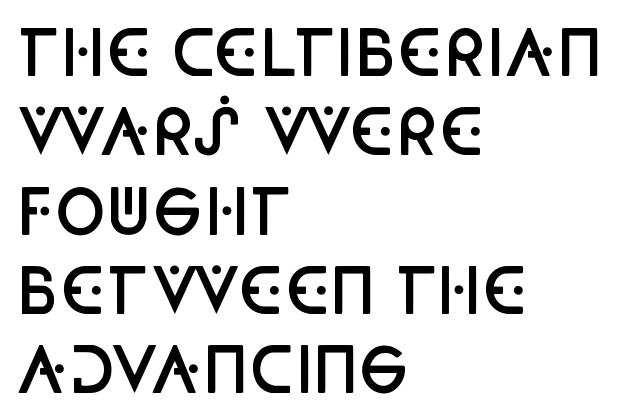
{"serif": "no", "italic": "no", "bold": "semi", "weight": "semibold", "width": "condensed", "stroke_contrast": "low", "x_height": "large", "monospaced": "no", "underline": "no", "align": "left", "line_spacing": "normal", "line_spacing_ratio": 1.28, "letter_spacing": "normal", "letter_spacing_em": 0.0, "glyph_px": 62}
